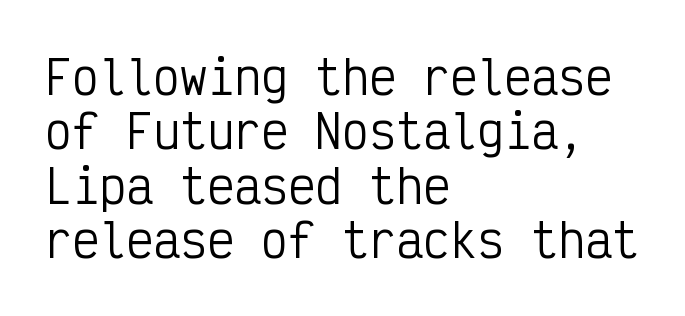
The image shows 45 px regular-weight, condensed sans-serif type, upright, monospaced; set left-aligned, line spacing 1.21x, normal letter spacing, not underlined; low stroke contrast and a medium x-height.
